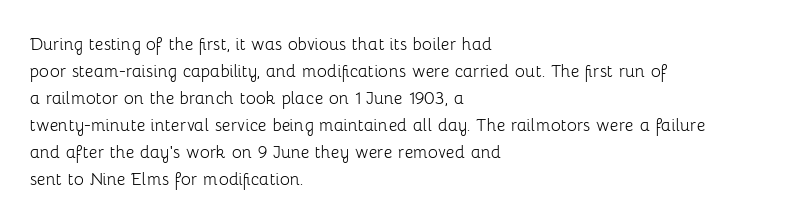
The image shows 21 px text type, upright; set left-aligned, normal line spacing (1.29x), normal letter spacing, not underlined.
